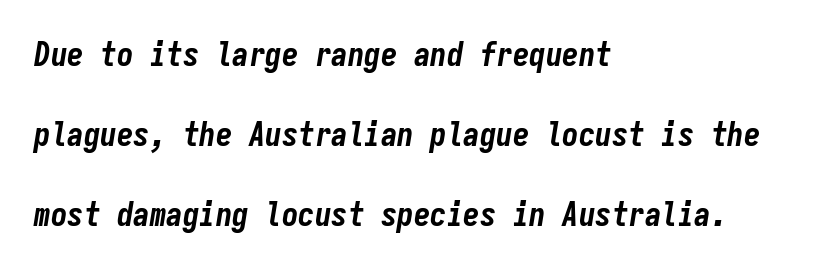
The image shows 33 px bold, condensed type, italic (leaning right), monospaced; set left-aligned, loose line spacing (2.43x), normal letter spacing, not underlined; low stroke contrast and a medium x-height.
